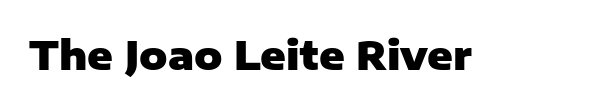
The image shows 39 px heavy sans-serif type, upright; set normal letter spacing, not underlined; low stroke contrast and a medium x-height.
